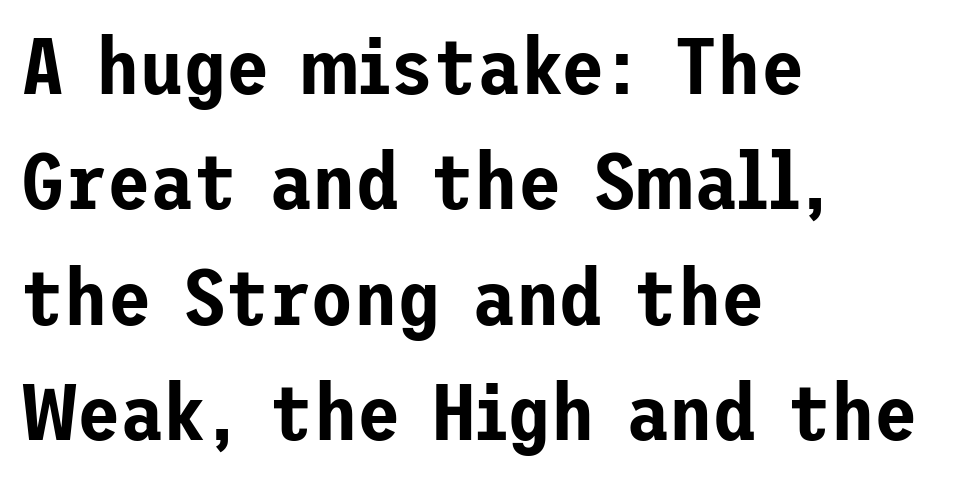
Q: Is the text italic (slanted)? A: No, it is upright.
Q: Is the typeface a serif or a sans-serif typeface? A: Sans-serif.
Q: Is the text underlined? A: No.
Q: How is the paragraph aligned? A: Left-aligned.
Q: Is the spacing between letters normal or unusually wide? A: Normal.
Q: Is the spacing between lines tight, normal or loose? A: Normal.
Q: Width (condensed, normal, or wide)? A: Normal.
Q: Stroke contrast? A: Low.
Q: x-height? A: Medium.
